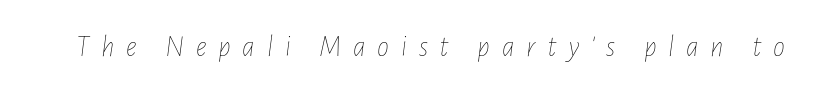
{"italic": "yes", "lean": "right", "slant_degrees": 7, "bold": "no", "weight": "thin", "width": "condensed", "stroke_contrast": "low", "x_height": "medium", "monospaced": "no", "underline": "no", "letter_spacing": "wide", "letter_spacing_em": 0.39, "glyph_px": 30}
